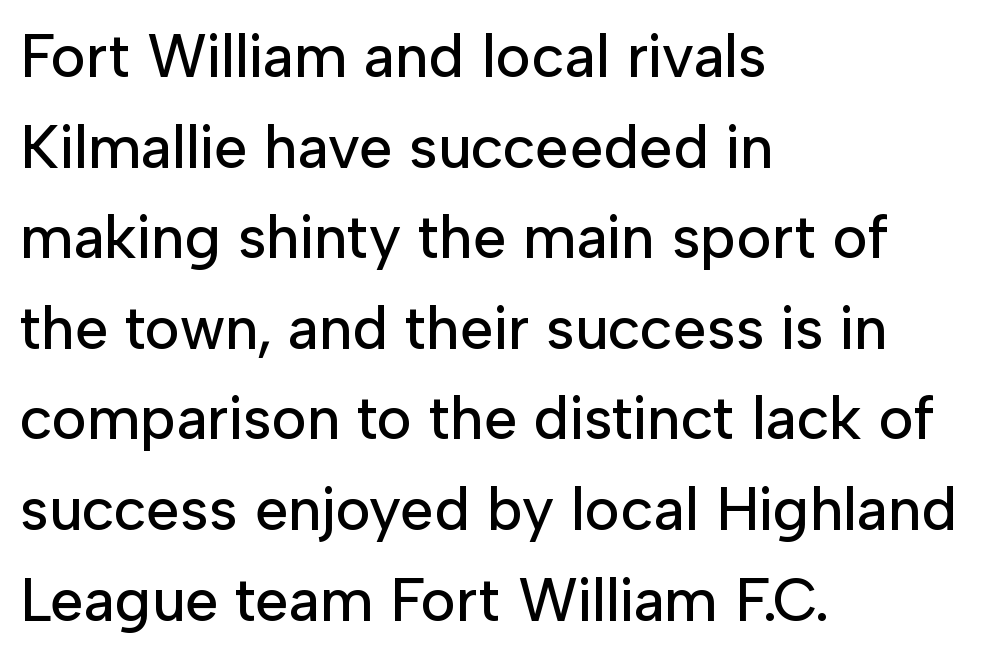
Q: Is the text italic (slanted)? A: No, it is upright.
Q: Is the typeface a serif or a sans-serif typeface? A: Sans-serif.
Q: Is the text underlined? A: No.
Q: How is the paragraph aligned? A: Left-aligned.
Q: Is the spacing between letters normal or unusually wide? A: Normal.
Q: Is the spacing between lines tight, normal or loose? A: Normal.
Q: Width (condensed, normal, or wide)? A: Normal.
Q: Stroke contrast? A: Low.
Q: x-height? A: Medium.
Q: Monospaced? A: No.
